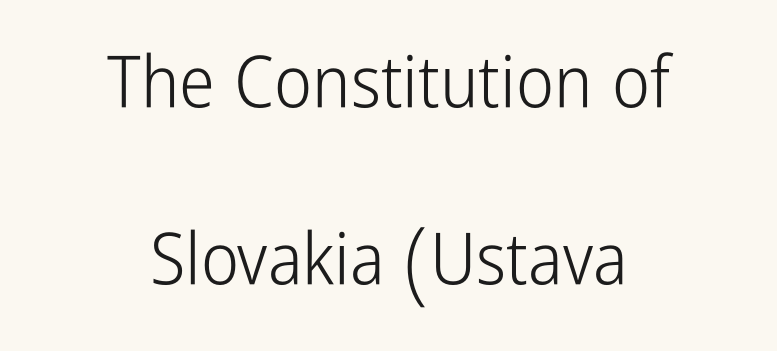
Q: Is the text bold? A: No.
Q: Is the text italic (slanted)? A: No, it is upright.
Q: Is the typeface a serif or a sans-serif typeface? A: Sans-serif.
Q: Is the text underlined? A: No.
Q: How is the paragraph aligned? A: Centered.
Q: Is the spacing between letters normal or unusually wide? A: Normal.
Q: Is the spacing between lines tight, normal or loose? A: Loose.
Q: Width (condensed, normal, or wide)? A: Condensed.
Q: Stroke contrast? A: Low.
Q: x-height? A: Medium.
Q: Monospaced? A: No.
